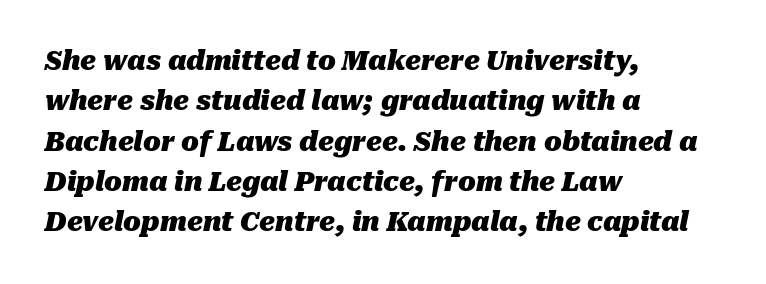
Students, observe: this is what conventionally led text looks like. Emphasis-style slanted type is in use. A clean baseline with only descenders dipping below it. Caption: standard tracking, unaltered. The passage shown is emphatically bold.
